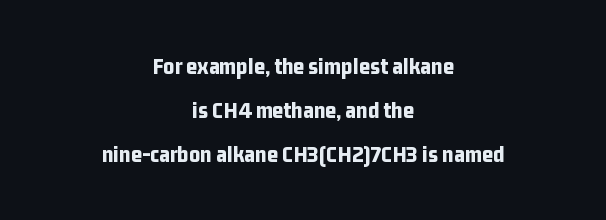
The image shows 24 px bold type, upright; set centered, line spacing 1.84x, normal letter spacing, not underlined.
